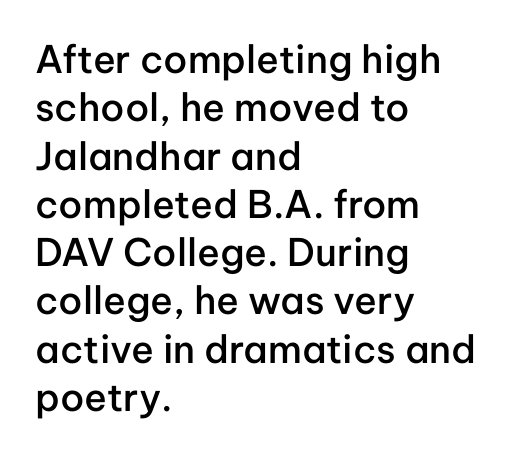
The image shows 38 px semibold sans-serif type, upright; set left-aligned, normal line spacing (1.27x), normal letter spacing, not underlined; low stroke contrast and a medium x-height.
